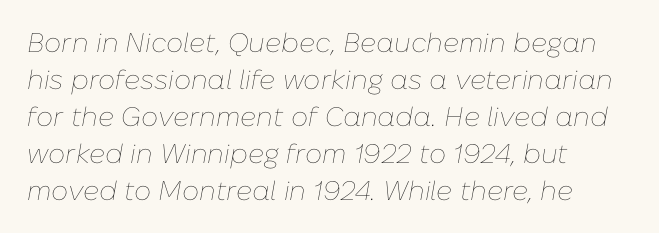
{"italic": "yes", "lean": "right", "slant_degrees": 10, "bold": "no", "underline": "no", "align": "left", "line_spacing": "normal", "line_spacing_ratio": 1.37, "letter_spacing": "normal", "letter_spacing_em": 0.0, "glyph_px": 27}
